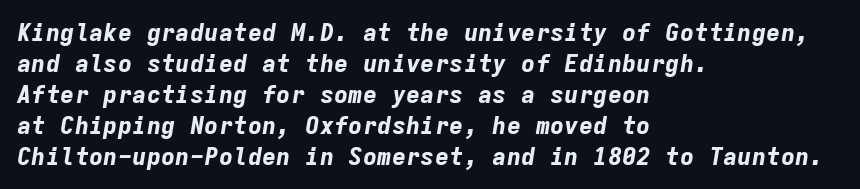
The space directly below the letters is spotless. The sample has been set heavy, in full bold. Italic? Definitely — the glyphs are oblique. Tracking here is standard; glyphs follow each other at the usual distance. Regarding leading, the lines here are spaced in the standard way. Leftover space on each line is placed entirely after the last word.
